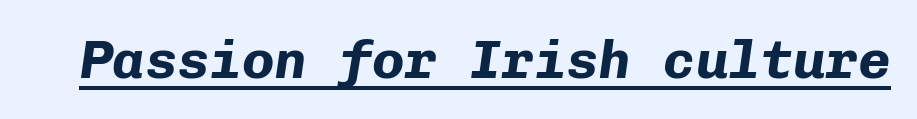
The image shows 54 px bold type, italic (leaning right), monospaced; set normal letter spacing, underlined; low stroke contrast and a medium x-height.
